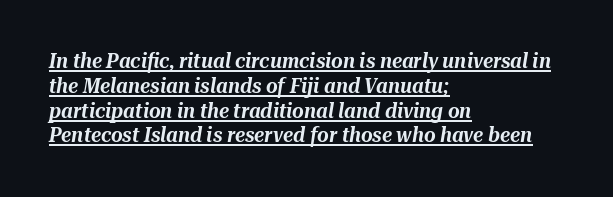
Q: Is the text italic (slanted)? A: Yes, it leans right by about 10 degrees.
Q: Is the text underlined? A: Yes.
Q: How is the paragraph aligned? A: Left-aligned.
Q: Is the spacing between letters normal or unusually wide? A: Normal.
